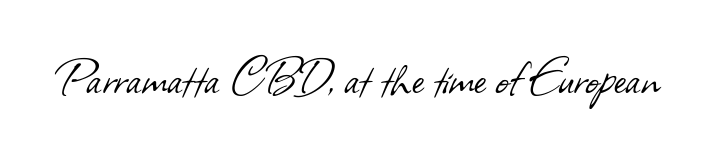
Q: Is the text bold? A: No.
Q: Is the typeface a serif or a sans-serif typeface? A: Sans-serif.
Q: Is the text underlined? A: No.
Q: Is the spacing between letters normal or unusually wide? A: Normal.
Q: Width (condensed, normal, or wide)? A: Normal.
Q: Stroke contrast? A: Low.
Q: x-height? A: Small.
Q: Monospaced? A: No.
